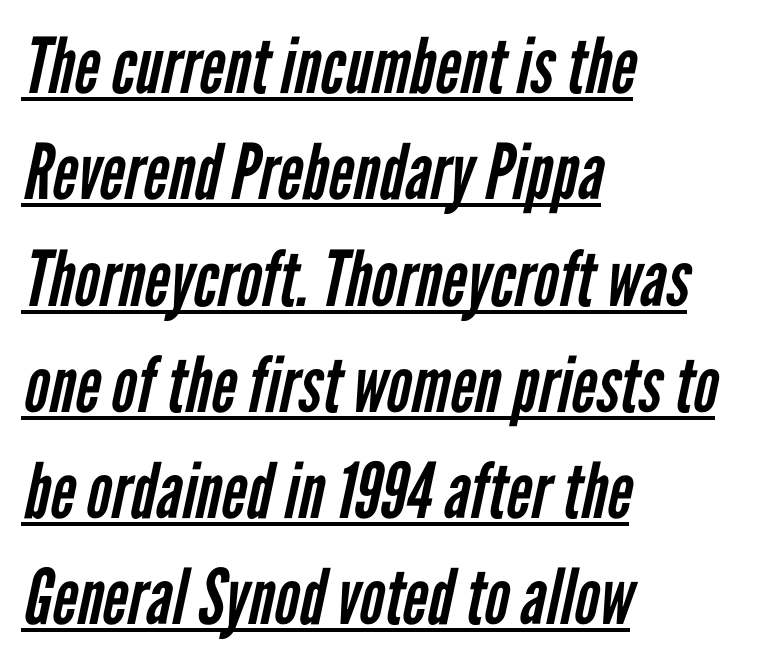
The image shows 77 px regular-weight, condensed sans-serif type; set left-aligned, normal line spacing (1.38x), normal letter spacing, underlined; low stroke contrast and a medium x-height.
